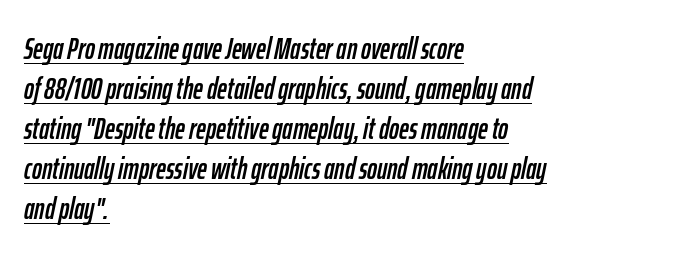
{"italic": "yes", "lean": "right", "slant_degrees": 12, "width": "condensed", "stroke_contrast": "low", "x_height": "medium", "monospaced": "no", "underline": "yes", "align": "left", "line_spacing": "normal", "line_spacing_ratio": 1.33, "letter_spacing": "normal", "letter_spacing_em": 0.0, "glyph_px": 30}
